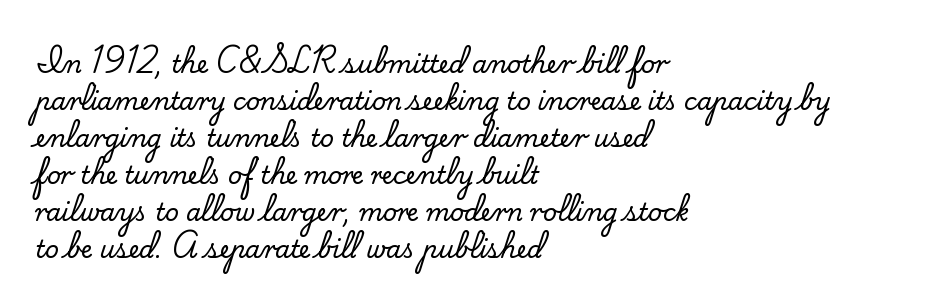
The image shows 24 px text type; set left-aligned, normal line spacing (1.54x), normal letter spacing, not underlined.
